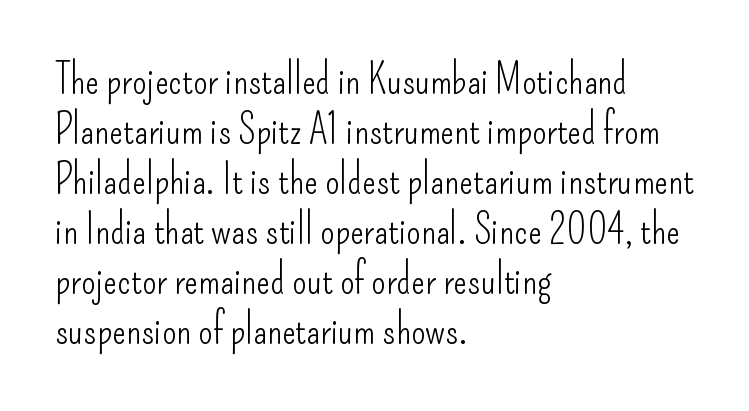
Casual observation: everything's shoved over to the left. Compared with a typical body face, this is equally light or lighter still. Proportional: the letters do not fall into vertical columns. Quick note: not italic, upright. Observe the ordinary spacing: letters are neighbours, not strangers. The gap between lines stays unmarked.
